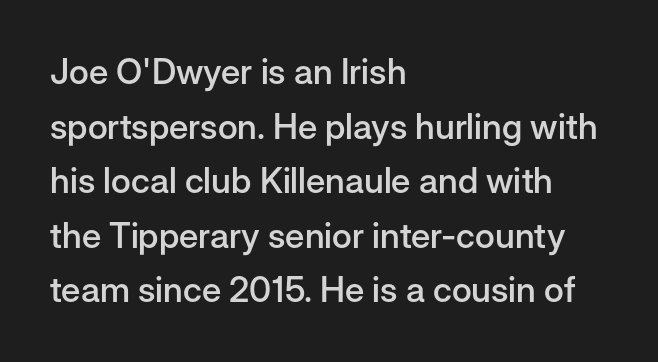
{"serif": "no", "italic": "no", "bold": "semi", "weight": "semibold", "width": "normal", "stroke_contrast": "low", "x_height": "medium", "monospaced": "no", "underline": "no", "align": "left", "line_spacing": "normal", "line_spacing_ratio": 1.56, "letter_spacing": "normal", "letter_spacing_em": 0.0, "glyph_px": 35}
